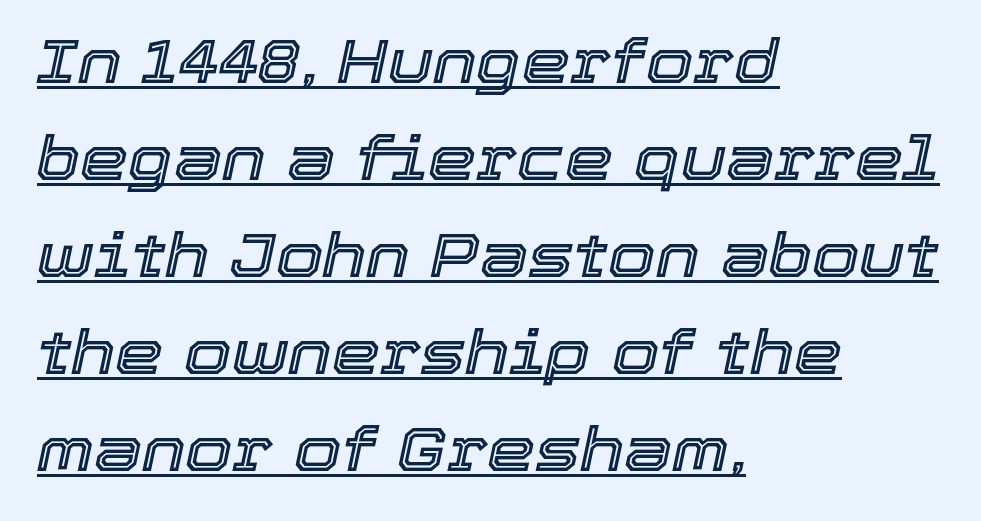
{"italic": "yes", "lean": "right", "slant_degrees": 12, "width": "normal", "x_height": "medium", "monospaced": "no", "underline": "yes", "align": "left", "line_spacing": "normal", "line_spacing_ratio": 1.59, "letter_spacing": "normal", "letter_spacing_em": 0.0, "glyph_px": 61}
